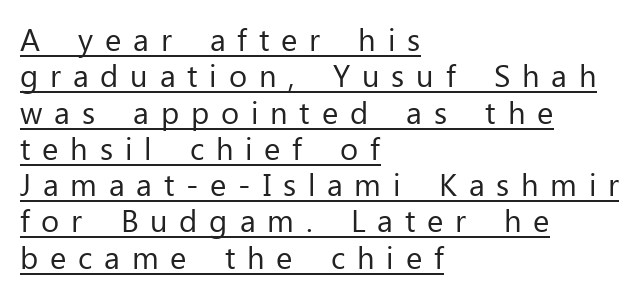
The words here are underlined. Is this a heavy cut? Hardly; it is regular or lighter. Teacher's note: observe the even left margin — that is flush-left alignment. The letterforms stand isolated, each surrounded by extra space. Is this a fixed-width face? No — the glyphs have proportional, varying widths. This sample uses a sans-serif face.
